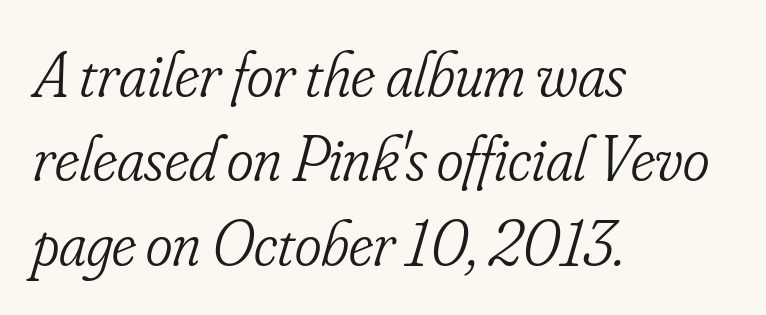
{"serif": "yes", "italic": "yes", "lean": "right", "slant_degrees": 16, "bold": "no", "weight": "light", "width": "condensed", "stroke_contrast": "low", "x_height": "small", "monospaced": "no", "underline": "no", "align": "left", "line_spacing": "normal", "line_spacing_ratio": 1.32, "letter_spacing": "normal", "letter_spacing_em": 0.0, "glyph_px": 64}
